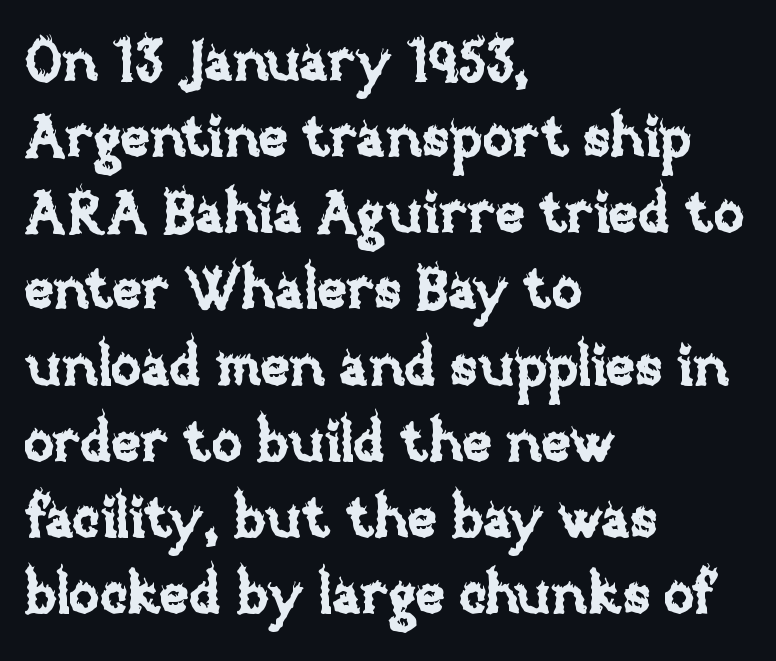
{"italic": "no", "width": "normal", "stroke_contrast": "low", "x_height": "large", "monospaced": "no", "underline": "no", "align": "left", "line_spacing": "normal", "line_spacing_ratio": 1.36, "letter_spacing": "normal", "letter_spacing_em": 0.0, "glyph_px": 56}
